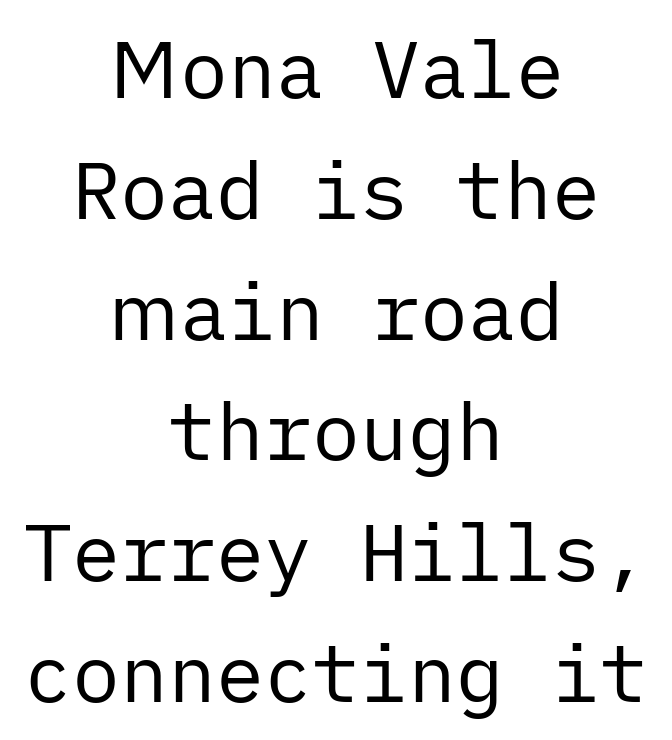
The image shows 80 px regular-weight sans-serif type, upright; set centered, normal line spacing (1.51x), normal letter spacing, not underlined; low stroke contrast and a medium x-height.
